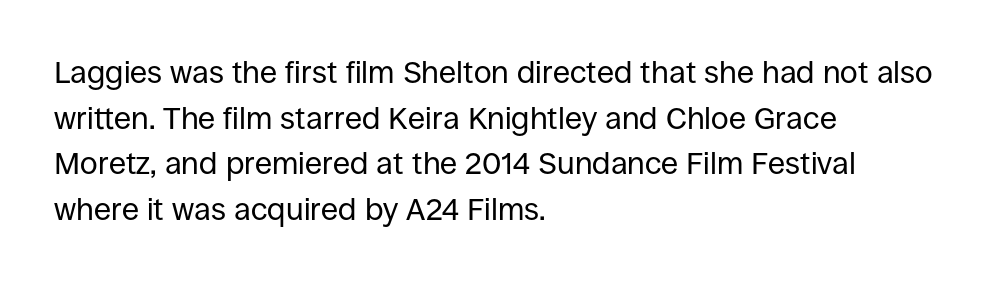
The image shows 31 px regular-weight sans-serif type, upright; set left-aligned, normal line spacing (1.47x), normal letter spacing, not underlined; low stroke contrast and a large x-height.
